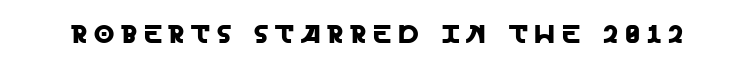
The image shows 26 px text type, upright; set unusually wide letter spacing (+0.26 em), not underlined.
